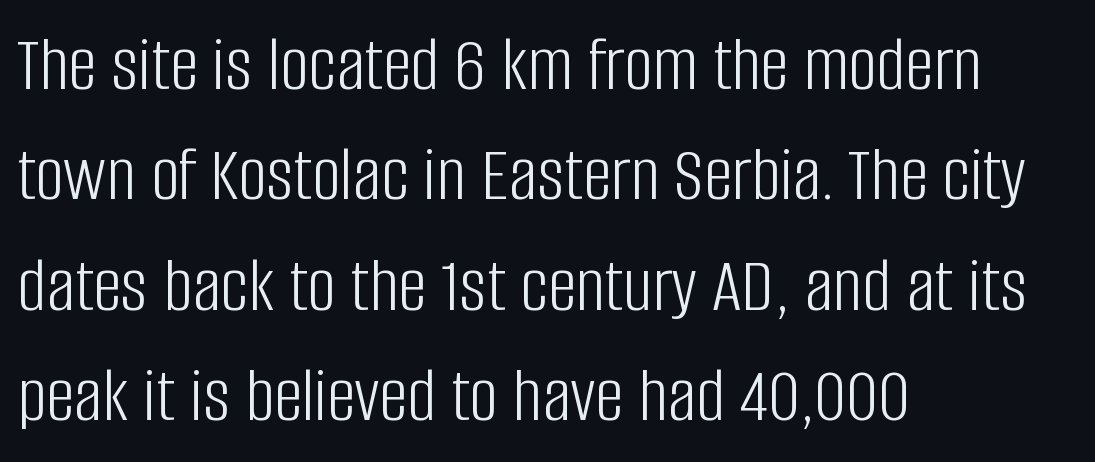
{"serif": "no", "italic": "no", "bold": "no", "weight": "light", "width": "condensed", "stroke_contrast": "low", "x_height": "large", "monospaced": "no", "underline": "no", "align": "left", "line_spacing": "normal", "line_spacing_ratio": 1.38, "letter_spacing": "normal", "letter_spacing_em": 0.0, "glyph_px": 80}
